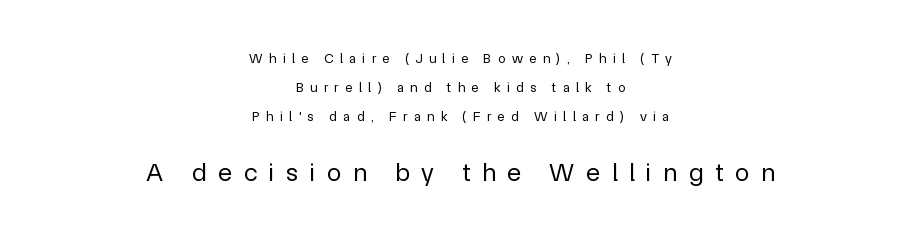
Underline: absent. Interline gaps are noticeably wide in this sample. Of the two passages, the one underneath uses the larger point size. Leftover space on each line is divided equally before and after the words. Nope, not italic — everything's standing straight. Letter spacing: wide.
